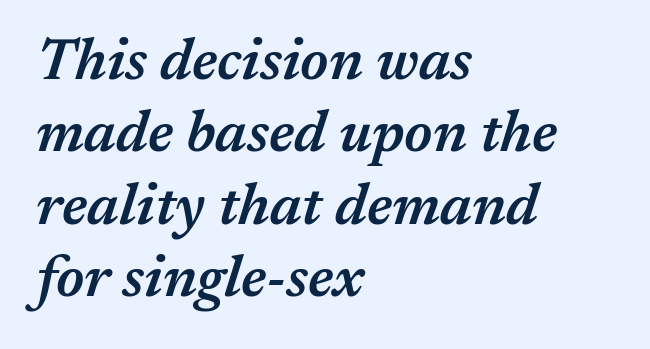
The lines are quadded left. These lines carry some extra weight — a demibold, not a full bold. The space directly below the letters is spotless. Italic: yes, the glyphs are oblique. In terms of letterspacing, this is plain default setting. A typesetter would call this leading conventional body-copy spacing.
